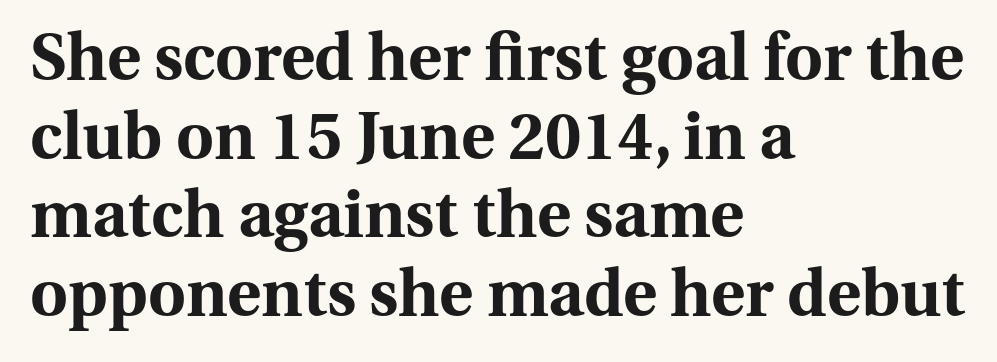
Check the space under the baseline: it is left empty. The letters carry serifs — small finishing strokes at the ends of their stems. The face used here is proportionally spaced, like ordinary book or web type. The horizontal fit of the characters is conventional and even.
